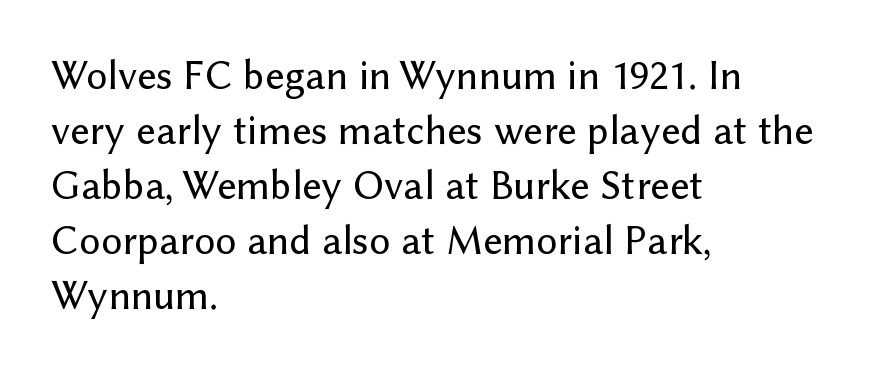
The image shows 42 px sans-serif type, upright; set left-aligned, normal line spacing (1.31x), normal letter spacing, not underlined; low stroke contrast and a medium x-height.
